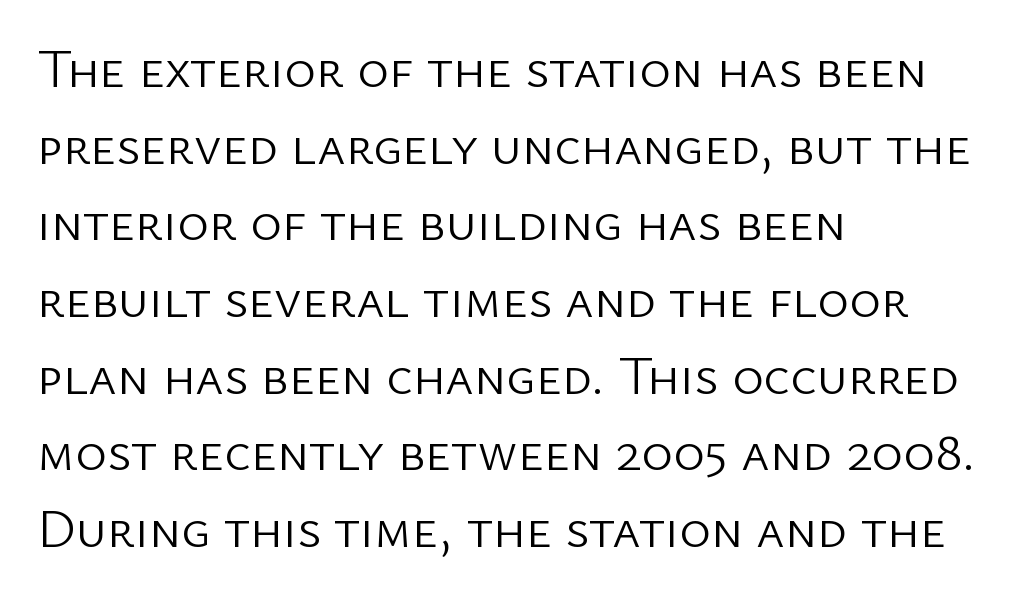
This sample keeps an unexceptional amount of space between lines. One-word summary of the alignment: left. Default kerning and tracking; the words read as compact shapes. Notice how the stems are strictly vertical — no italics here. Each letter's strokes conclude bluntly, with no projecting serifs.
